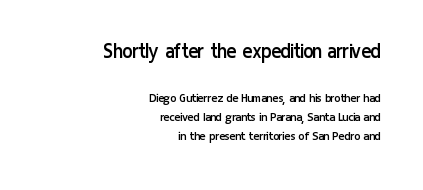
{"italic": "no", "bold": "no", "underline": "no", "align": "right", "line_spacing": "normal", "line_spacing_ratio": 1.37, "letter_spacing": "normal", "letter_spacing_em": 0.0, "larger_block": "first", "size_ratio": 1.64, "glyph_px": 23}
